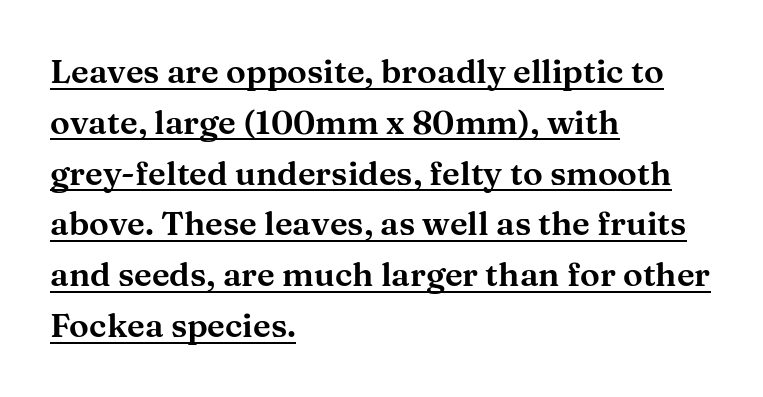
Q: Is the text italic (slanted)? A: No, it is upright.
Q: Is the typeface a serif or a sans-serif typeface? A: Serif.
Q: Is the text underlined? A: Yes.
Q: How is the paragraph aligned? A: Left-aligned.
Q: Is the spacing between letters normal or unusually wide? A: Normal.
Q: Is the spacing between lines tight, normal or loose? A: Normal.
Q: Width (condensed, normal, or wide)? A: Wide.
Q: Stroke contrast? A: Medium.
Q: x-height? A: Medium.
Q: Monospaced? A: No.
